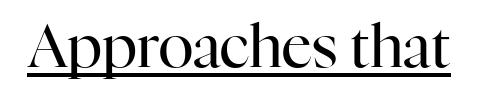
These lines were composed using upright roman letters. The letters look calm and open, with moderate or lighter stems. Like a heading marked for emphasis, these lines bear an underscore. These lines are rendered in a variable-pitch font.
